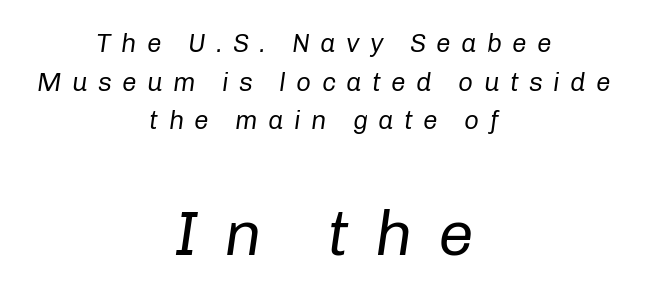
There is plenty of visible air inserted between adjacent glyphs. Character widths vary here, with narrow letters taking less room than wide ones. Does the lettering tilt? It does — this is italic. Where is the straight margin? There isn't one; the lines are centered.
